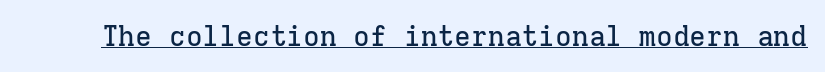
Q: Is the text italic (slanted)? A: No, it is upright.
Q: Is the typeface a serif or a sans-serif typeface? A: Serif.
Q: Is the text underlined? A: Yes.
Q: Is the spacing between letters normal or unusually wide? A: Normal.
Q: Width (condensed, normal, or wide)? A: Normal.
Q: Stroke contrast? A: Low.
Q: x-height? A: Medium.
Q: Monospaced? A: Yes.
